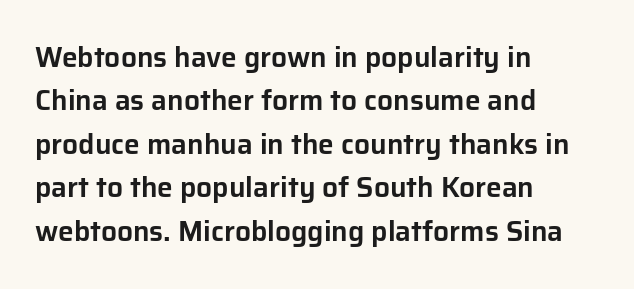
{"serif": "no", "italic": "no", "width": "normal", "stroke_contrast": "low", "x_height": "medium", "monospaced": "no", "underline": "no", "align": "left", "line_spacing": "normal", "line_spacing_ratio": 1.55, "letter_spacing": "normal", "letter_spacing_em": 0.0, "glyph_px": 28}
